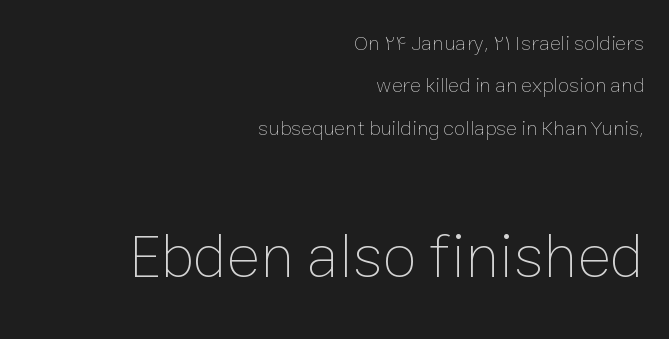
Q: Is the text bold? A: No.
Q: Is the text italic (slanted)? A: No, it is upright.
Q: Is the text underlined? A: No.
Q: How is the paragraph aligned? A: Right-aligned.
Q: Is the spacing between letters normal or unusually wide? A: Normal.
Q: Is the spacing between lines tight, normal or loose? A: Loose.
Q: Which block of text is set in a larger size, the first (top) or the second (bottom)? A: The second (bottom) one.
Q: Width (condensed, normal, or wide)? A: Normal.
Q: Stroke contrast? A: Low.
Q: x-height? A: Medium.
Q: Monospaced? A: No.
